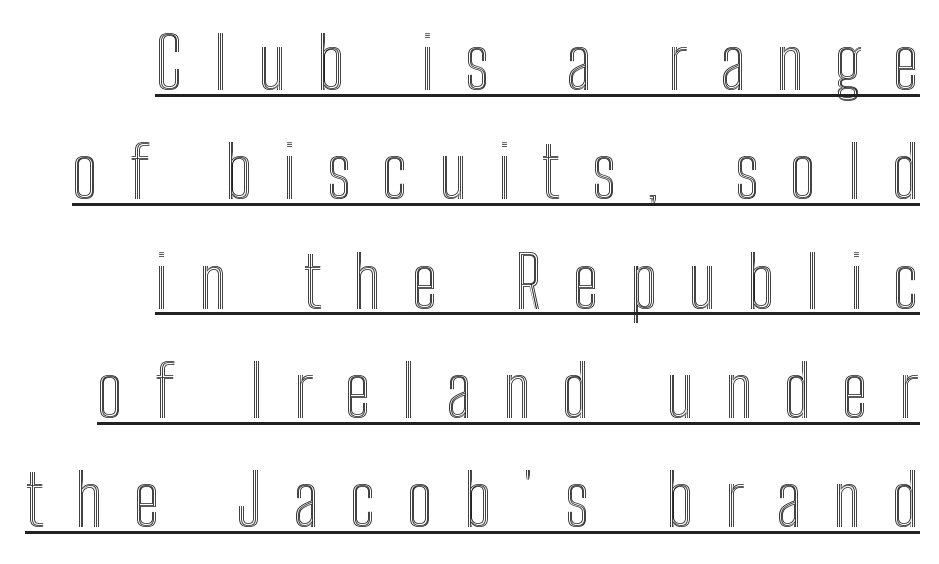
The image shows 71 px condensed type, upright; set right-aligned, normal line spacing (1.54x), unusually wide letter spacing (+0.44 em), underlined; a medium x-height.
